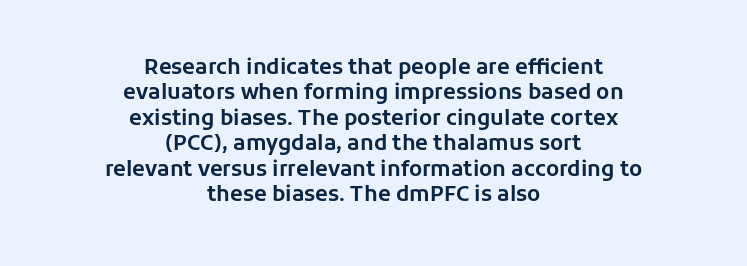
{"italic": "no", "underline": "no", "align": "center", "line_spacing_ratio": 1.21, "letter_spacing": "normal", "letter_spacing_em": 0.0, "glyph_px": 21}
